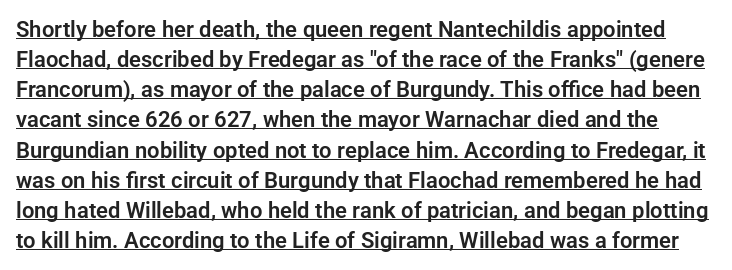
The vertical gap from one line to the next is medium. Spacing between characters is what you'd get straight out of the box. Descenders here cross a horizontal rule under the line. It's the straight-up-and-down kind of type.
